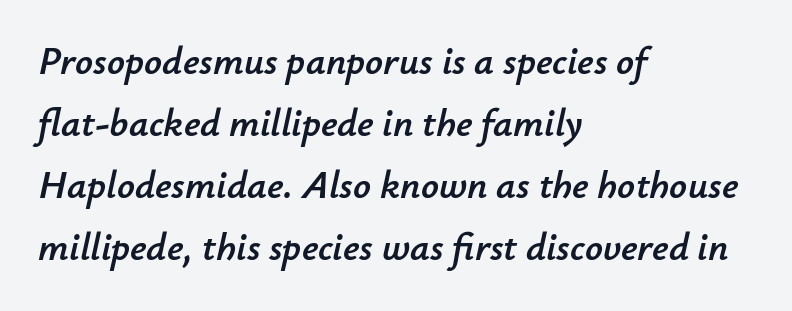
{"italic": "yes", "lean": "right", "slant_degrees": 12, "width": "normal", "stroke_contrast": "low", "x_height": "small", "monospaced": "no", "underline": "no", "align": "left", "line_spacing": "normal", "line_spacing_ratio": 1.59, "letter_spacing": "normal", "letter_spacing_em": 0.0, "glyph_px": 39}
